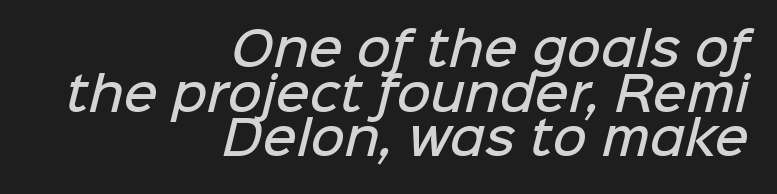
The image shows 47 px semibold sans-serif type; set right-aligned, tight line spacing (0.95x), normal letter spacing, not underlined; low stroke contrast and a medium x-height.
